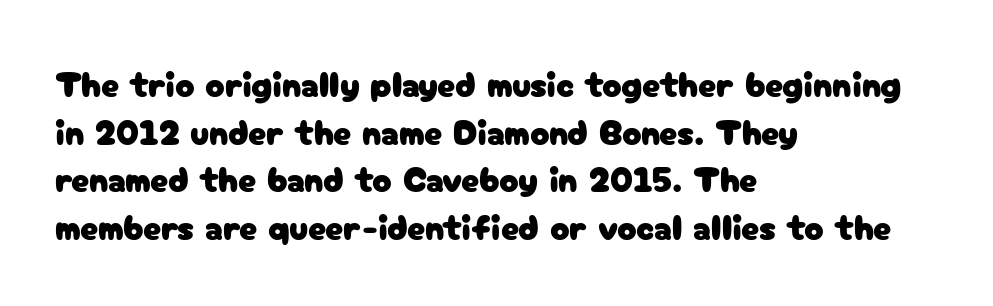
{"serif": "no", "italic": "no", "width": "normal", "stroke_contrast": "low", "x_height": "medium", "monospaced": "no", "underline": "no", "align": "left", "line_spacing": "normal", "line_spacing_ratio": 1.32, "letter_spacing": "normal", "letter_spacing_em": 0.0, "glyph_px": 36}
